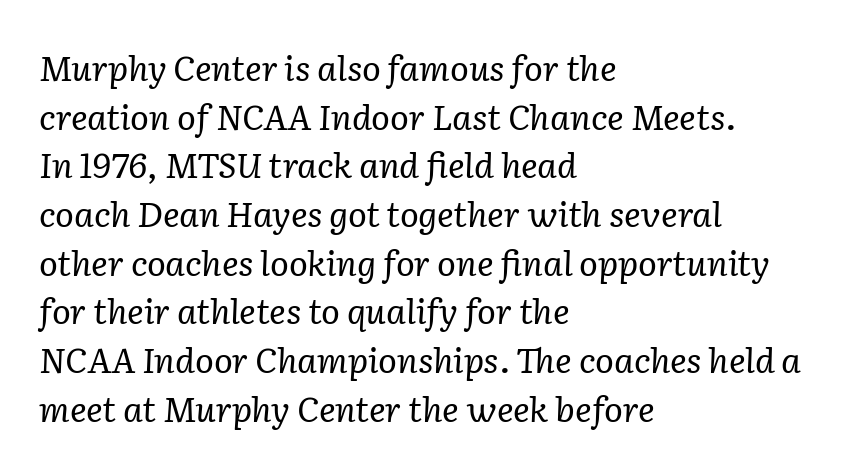
Q: Is the text bold? A: No.
Q: Is the text italic (slanted)? A: Yes, it leans right by about 2 degrees.
Q: Is the typeface a serif or a sans-serif typeface? A: Serif.
Q: Is the text underlined? A: No.
Q: How is the paragraph aligned? A: Left-aligned.
Q: Is the spacing between letters normal or unusually wide? A: Normal.
Q: Is the spacing between lines tight, normal or loose? A: Normal.
Q: Width (condensed, normal, or wide)? A: Normal.
Q: Stroke contrast? A: Low.
Q: x-height? A: Medium.
Q: Monospaced? A: No.
